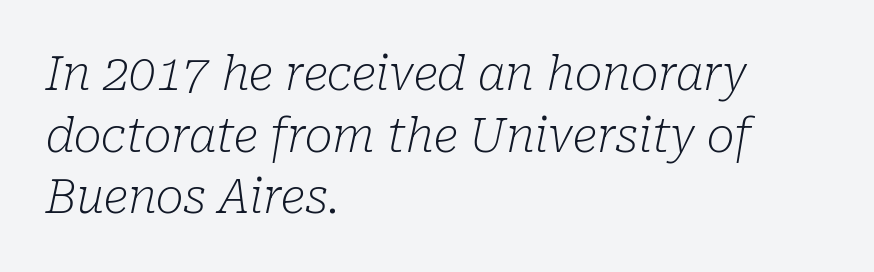
Typographically, this falls in the serif category. This is not heavy type; no bold has been used. The paragraph has a hard left edge and a soft right edge. Quick note: underline off.
